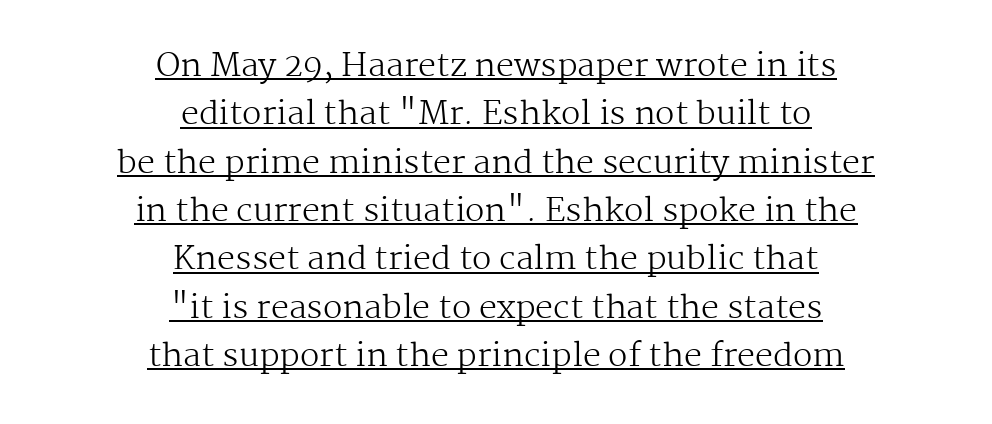
Q: Is the text bold? A: No.
Q: Is the text italic (slanted)? A: No, it is upright.
Q: Is the typeface a serif or a sans-serif typeface? A: Serif.
Q: Is the text underlined? A: Yes.
Q: How is the paragraph aligned? A: Centered.
Q: Is the spacing between letters normal or unusually wide? A: Normal.
Q: Is the spacing between lines tight, normal or loose? A: Normal.
Q: Width (condensed, normal, or wide)? A: Normal.
Q: Stroke contrast? A: Medium.
Q: x-height? A: Medium.
Q: Monospaced? A: No.
